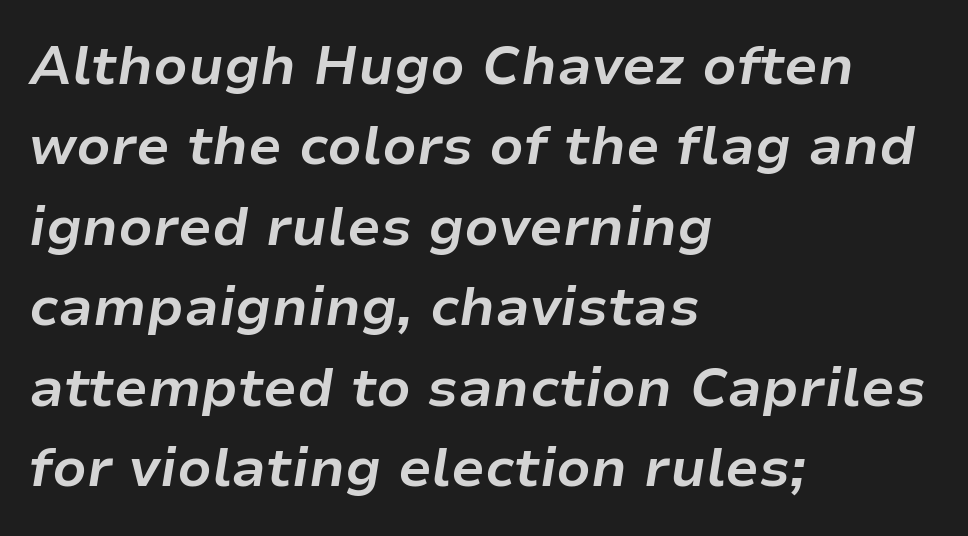
The image shows 54 px bold type, italic (leaning right); set left-aligned, normal line spacing (1.49x), normal letter spacing, not underlined; low stroke contrast and a medium x-height.
